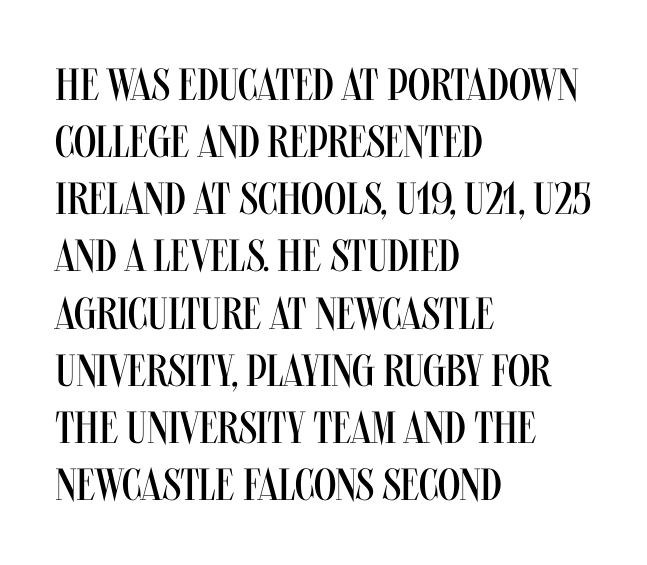
Q: Is the text bold? A: No.
Q: Is the text italic (slanted)? A: No, it is upright.
Q: Is the typeface a serif or a sans-serif typeface? A: Sans-serif.
Q: Is the text underlined? A: No.
Q: How is the paragraph aligned? A: Left-aligned.
Q: Is the spacing between letters normal or unusually wide? A: Normal.
Q: Is the spacing between lines tight, normal or loose? A: Normal.
Q: Width (condensed, normal, or wide)? A: Condensed.
Q: Stroke contrast? A: Medium.
Q: x-height? A: Large.
Q: Monospaced? A: No.
